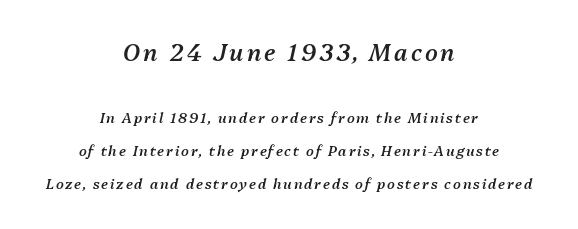
Note: larger setting up top, smaller setting below. Bare-footed words on every line. Compared with a flush-left layout, this one balances lines on the center instead. Look at the stroke-to-counter ratio: somewhat heavy, a semibold. The space between consecutive lines is lavish. The passage shown leans; its letterforms are oblique.
